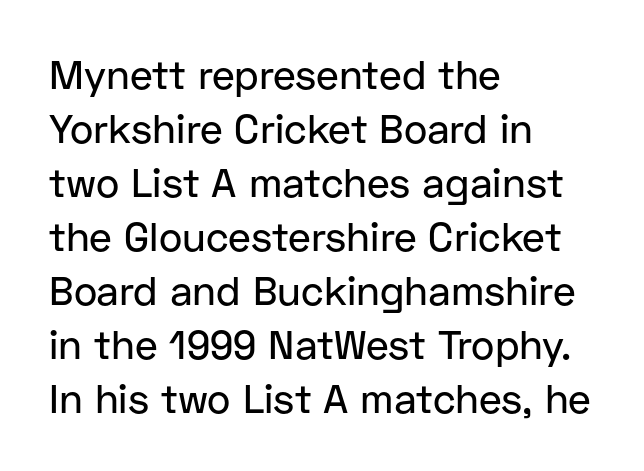
The rendering uses a moderate line-height, typical for paragraphs. Nobody touched the tracking dial on this one. These lines are rendered in a variable-pitch font. Unlike italic type, these characters show no tilt at all. Horizontally, the lines are justified to the leading edge only. Stroke terminals: plain, sans-serif.
